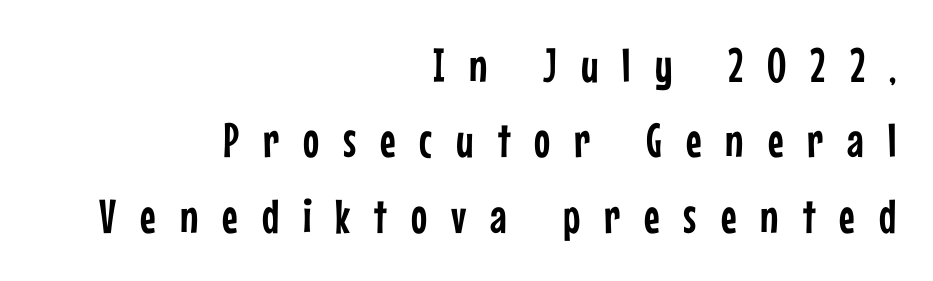
{"serif": "no", "italic": "no", "width": "condensed", "stroke_contrast": "low", "x_height": "medium", "monospaced": "no", "underline": "no", "align": "right", "line_spacing": "normal", "line_spacing_ratio": 1.57, "letter_spacing": "wide", "letter_spacing_em": 0.5, "glyph_px": 48}
